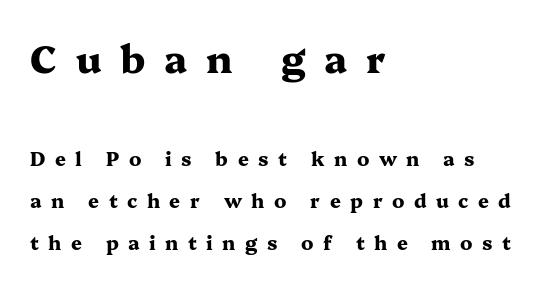
The image shows 38 px heavy, wide serif type, upright; set left-aligned, loose line spacing (2.21x), unusually wide letter spacing (+0.5 em), not underlined; the first (top) block is 2.0x larger; medium stroke contrast and a medium x-height.
